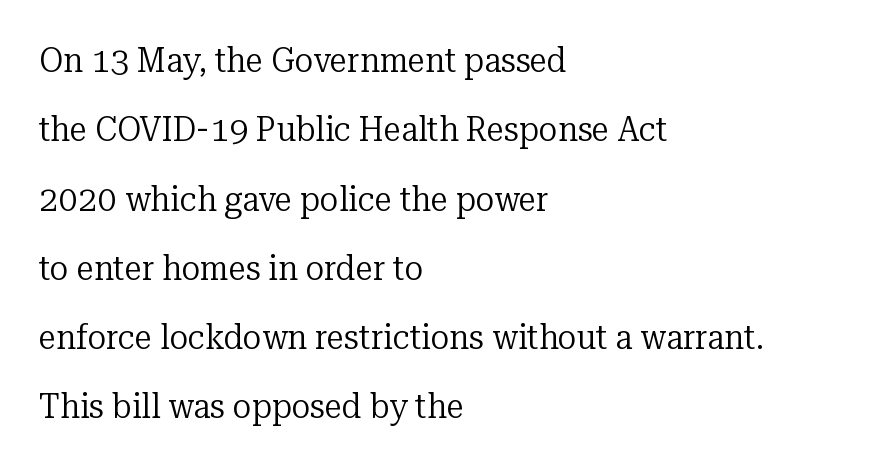
{"serif": "yes", "italic": "no", "bold": "no", "weight": "regular", "width": "normal", "stroke_contrast": "low", "x_height": "medium", "monospaced": "no", "underline": "no", "align": "left", "line_spacing": "loose", "line_spacing_ratio": 1.98, "letter_spacing": "normal", "letter_spacing_em": 0.0, "glyph_px": 35}
